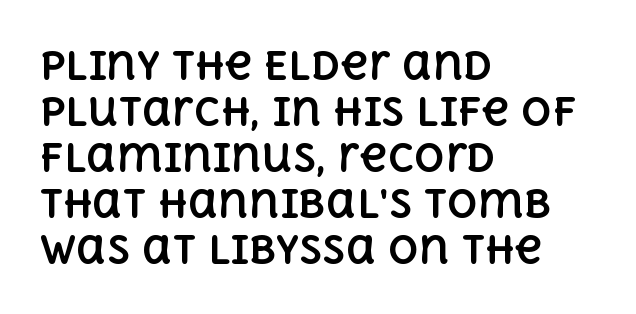
{"italic": "no", "bold": "yes", "weight": "bold", "width": "normal", "x_height": "large", "monospaced": "no", "underline": "no", "align": "left", "line_spacing_ratio": 1.21, "letter_spacing": "normal", "letter_spacing_em": 0.0, "glyph_px": 38}
